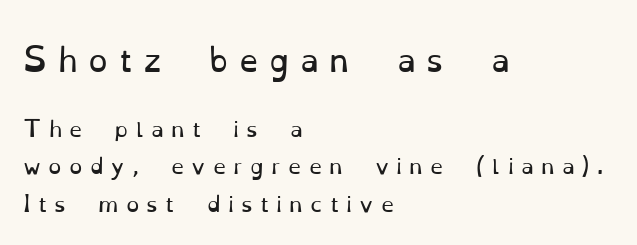
Q: Is the text bold? A: No.
Q: Is the text italic (slanted)? A: No, it is upright.
Q: Is the typeface a serif or a sans-serif typeface? A: Serif.
Q: Is the text underlined? A: No.
Q: How is the paragraph aligned? A: Left-aligned.
Q: Is the spacing between letters normal or unusually wide? A: Unusually wide.
Q: Which block of text is set in a larger size, the first (top) or the second (bottom)? A: The first (top) one.
Q: Width (condensed, normal, or wide)? A: Normal.
Q: Stroke contrast? A: Low.
Q: x-height? A: Small.
Q: Monospaced? A: No.
